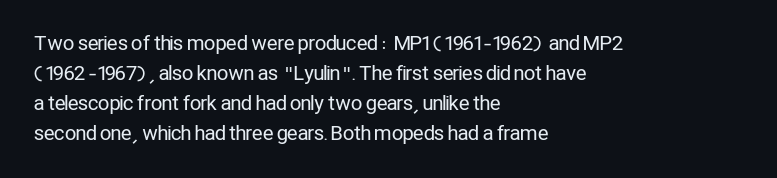
The image shows 20 px text type, upright; set left-aligned, normal line spacing (1.5x), normal letter spacing, not underlined.
